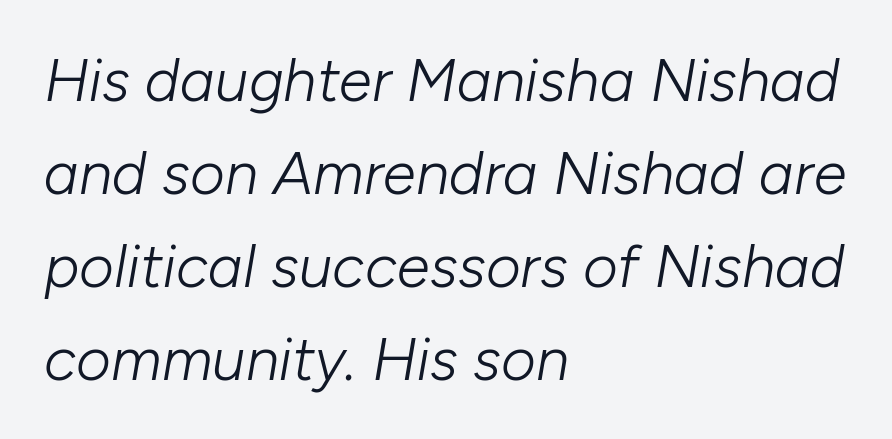
The image shows 60 px light type, italic (leaning right); set left-aligned, normal line spacing (1.55x), normal letter spacing, not underlined; low stroke contrast and a medium x-height.
